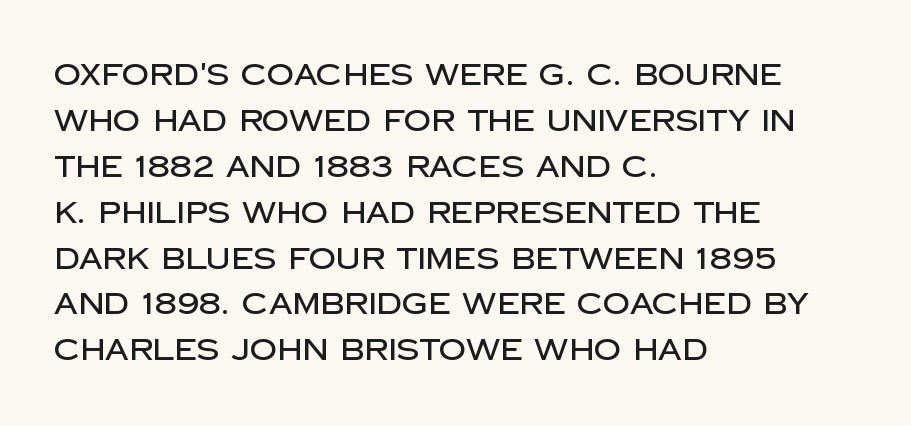
Q: Is the text italic (slanted)? A: No, it is upright.
Q: Is the typeface a serif or a sans-serif typeface? A: Sans-serif.
Q: Is the text underlined? A: No.
Q: How is the paragraph aligned? A: Left-aligned.
Q: Is the spacing between letters normal or unusually wide? A: Normal.
Q: Is the spacing between lines tight, normal or loose? A: Normal.
Q: Width (condensed, normal, or wide)? A: Normal.
Q: Stroke contrast? A: Low.
Q: x-height? A: Large.
Q: Monospaced? A: No.
